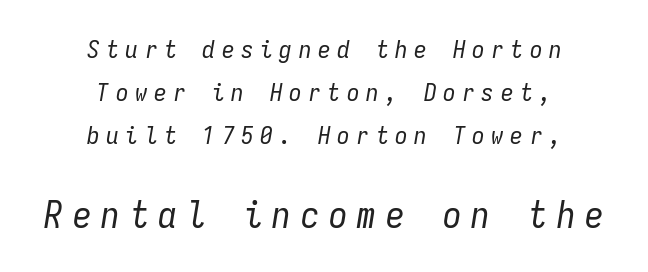
The image shows 37 px regular-weight, condensed type, italic (leaning right), monospaced; set centered, line spacing 1.72x, unusually wide letter spacing (+0.27 em), not underlined; the second (bottom) block is 1.48x larger; low stroke contrast and a medium x-height.
